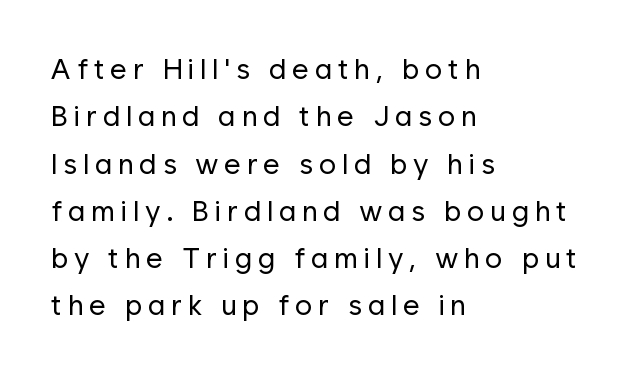
Q: Is the text bold? A: No.
Q: Is the text italic (slanted)? A: No, it is upright.
Q: Is the typeface a serif or a sans-serif typeface? A: Sans-serif.
Q: Is the text underlined? A: No.
Q: How is the paragraph aligned? A: Left-aligned.
Q: Is the spacing between letters normal or unusually wide? A: Unusually wide.
Q: Is the spacing between lines tight, normal or loose? A: Normal.
Q: Width (condensed, normal, or wide)? A: Normal.
Q: Stroke contrast? A: Low.
Q: x-height? A: Medium.
Q: Monospaced? A: No.
